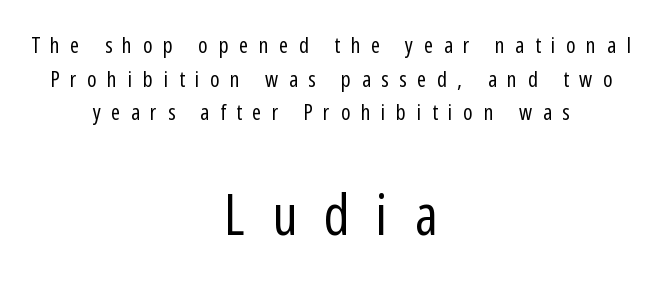
The gaps between neighbouring characters are conspicuously large. The lower block of text is set noticeably larger than the block above it. Characters remain perfectly vertical along every line. Lines of text with bare space underneath. The cut favours lightness, reaching ordinary text weight at its darkest.
